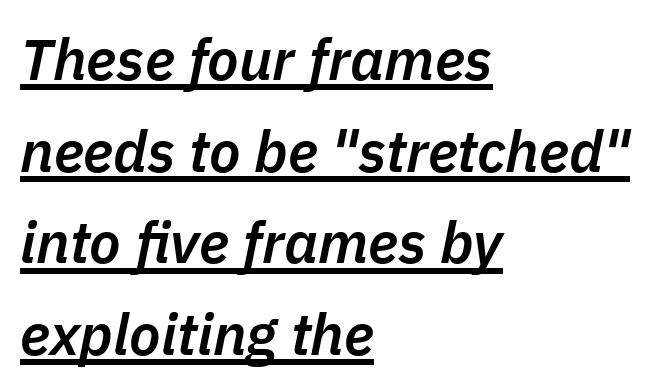
Q: Is the text bold? A: Semi-bold.
Q: Is the text italic (slanted)? A: Yes, it leans right by about 11 degrees.
Q: Is the text underlined? A: Yes.
Q: How is the paragraph aligned? A: Left-aligned.
Q: Is the spacing between letters normal or unusually wide? A: Normal.
Q: Is the spacing between lines tight, normal or loose? A: Normal.
Q: Width (condensed, normal, or wide)? A: Normal.
Q: Stroke contrast? A: Low.
Q: x-height? A: Medium.
Q: Monospaced? A: No.
